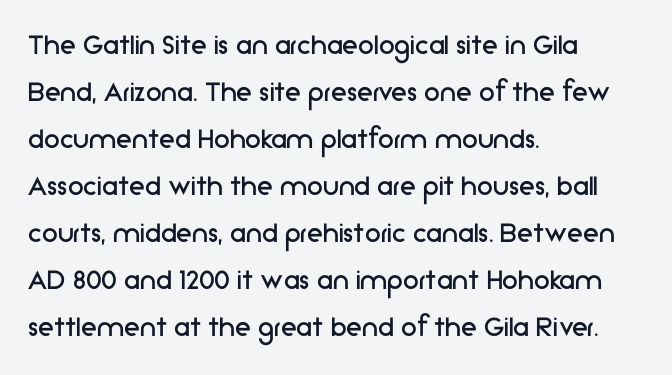
{"serif": "no", "italic": "no", "bold": "no", "weight": "regular", "width": "normal", "stroke_contrast": "low", "x_height": "medium", "monospaced": "no", "underline": "no", "align": "left", "line_spacing": "normal", "line_spacing_ratio": 1.47, "letter_spacing": "normal", "letter_spacing_em": 0.0, "glyph_px": 32}
